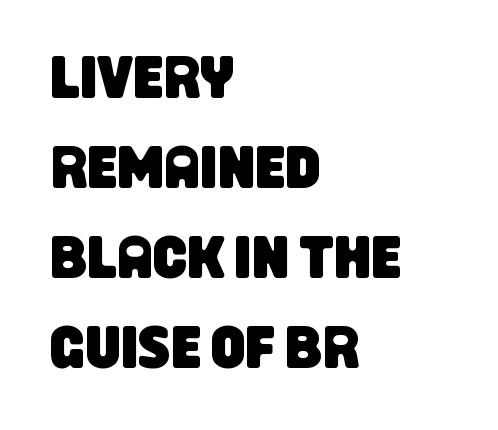
{"serif": "no", "width": "condensed", "stroke_contrast": "low", "x_height": "large", "monospaced": "no", "underline": "no", "align": "left", "line_spacing": "normal", "line_spacing_ratio": 1.5, "letter_spacing": "normal", "letter_spacing_em": 0.0, "glyph_px": 60}
